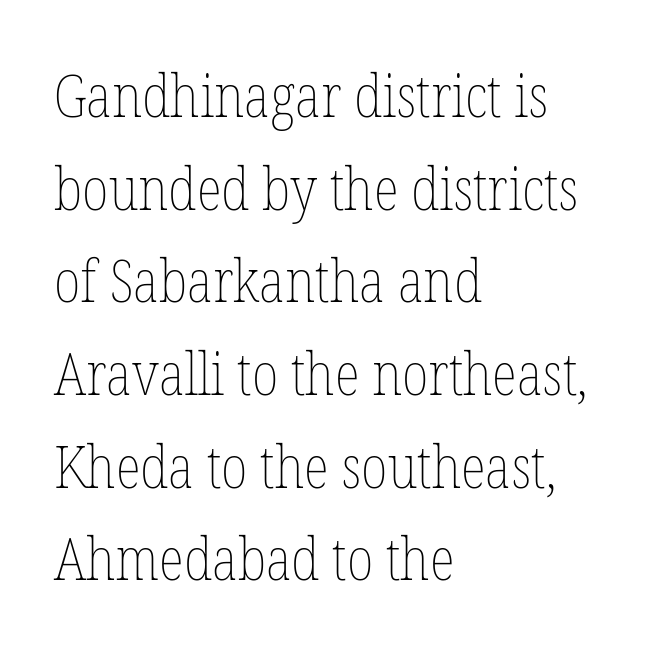
These lines were composed using upright roman letters. Glance below the letters and you will spot only blank space. You could not count columns in this text — the font is proportionally spaced. All the whitespace from short lines collects on the right.
